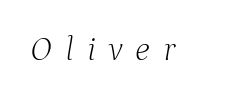
Q: Is the text bold? A: No.
Q: Is the text italic (slanted)? A: Yes, it leans right by about 9 degrees.
Q: Is the typeface a serif or a sans-serif typeface? A: Serif.
Q: Is the text underlined? A: No.
Q: Is the spacing between letters normal or unusually wide? A: Unusually wide.
Q: Width (condensed, normal, or wide)? A: Normal.
Q: Stroke contrast? A: Low.
Q: x-height? A: Medium.
Q: Monospaced? A: No.
